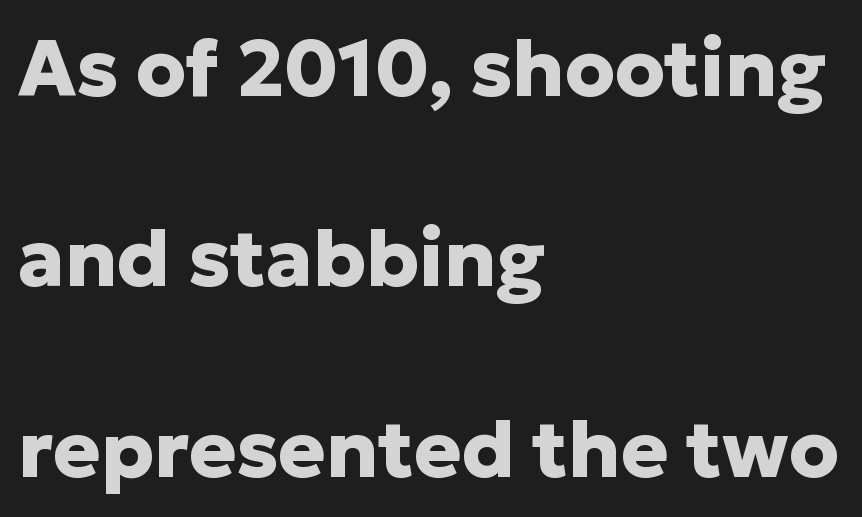
Q: Is the text bold? A: Yes.
Q: Is the text italic (slanted)? A: No, it is upright.
Q: Is the typeface a serif or a sans-serif typeface? A: Sans-serif.
Q: Is the text underlined? A: No.
Q: How is the paragraph aligned? A: Left-aligned.
Q: Is the spacing between letters normal or unusually wide? A: Normal.
Q: Is the spacing between lines tight, normal or loose? A: Loose.
Q: Width (condensed, normal, or wide)? A: Normal.
Q: Stroke contrast? A: Low.
Q: x-height? A: Medium.
Q: Monospaced? A: No.
